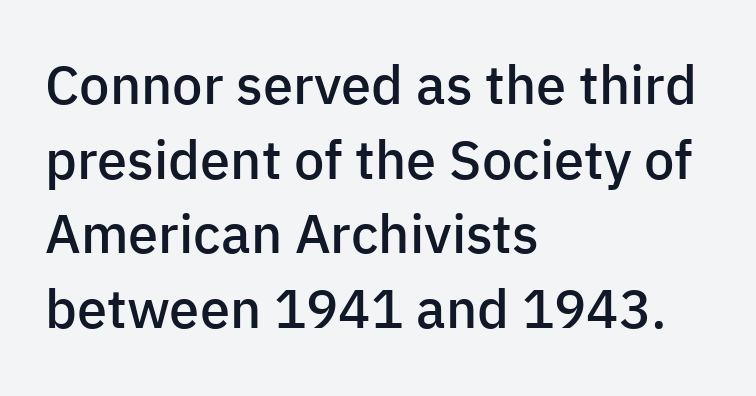
The image shows 54 px semibold sans-serif type, upright; set left-aligned, normal line spacing (1.38x), normal letter spacing, not underlined; low stroke contrast and a medium x-height.
